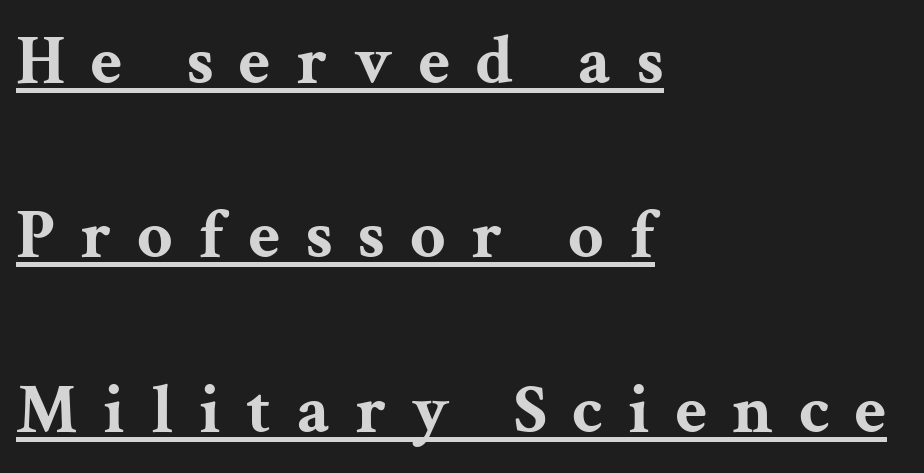
Q: Is the text bold? A: Yes.
Q: Is the text italic (slanted)? A: No, it is upright.
Q: Is the typeface a serif or a sans-serif typeface? A: Serif.
Q: Is the text underlined? A: Yes.
Q: How is the paragraph aligned? A: Left-aligned.
Q: Is the spacing between letters normal or unusually wide? A: Unusually wide.
Q: Is the spacing between lines tight, normal or loose? A: Loose.
Q: Width (condensed, normal, or wide)? A: Wide.
Q: Stroke contrast? A: Medium.
Q: x-height? A: Medium.
Q: Monospaced? A: No.
